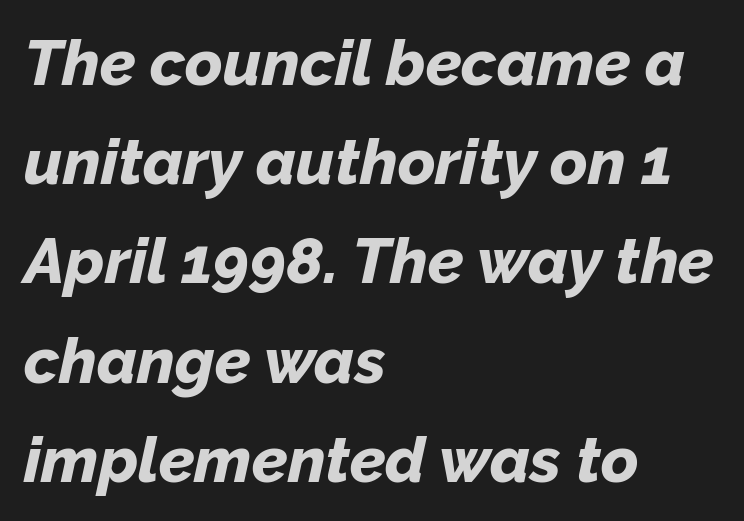
Q: Is the text bold? A: Yes.
Q: Is the text italic (slanted)? A: Yes, it leans right by about 12 degrees.
Q: Is the text underlined? A: No.
Q: How is the paragraph aligned? A: Left-aligned.
Q: Is the spacing between letters normal or unusually wide? A: Normal.
Q: Is the spacing between lines tight, normal or loose? A: Normal.
Q: Width (condensed, normal, or wide)? A: Normal.
Q: Stroke contrast? A: Low.
Q: x-height? A: Medium.
Q: Monospaced? A: No.
